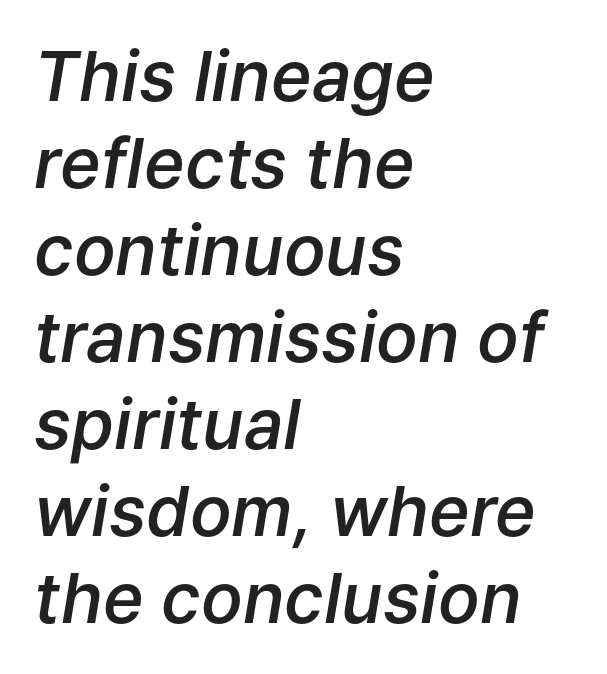
Q: Is the text bold? A: Semi-bold.
Q: Is the text italic (slanted)? A: Yes, it leans right by about 9 degrees.
Q: Is the text underlined? A: No.
Q: How is the paragraph aligned? A: Left-aligned.
Q: Is the spacing between letters normal or unusually wide? A: Normal.
Q: Is the spacing between lines tight, normal or loose? A: Normal.
Q: Width (condensed, normal, or wide)? A: Normal.
Q: Stroke contrast? A: Low.
Q: x-height? A: Medium.
Q: Monospaced? A: No.
